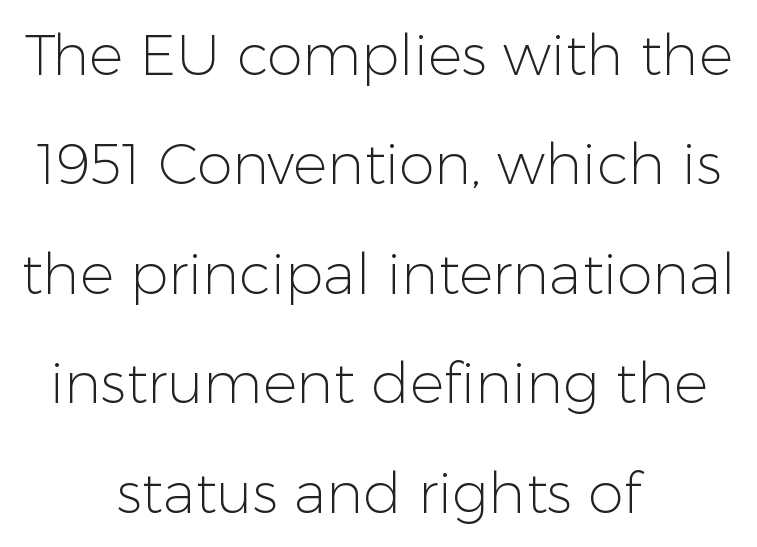
The image shows 57 px light sans-serif type, upright; set centered, loose line spacing (1.92x), normal letter spacing, not underlined; low stroke contrast and a medium x-height.
